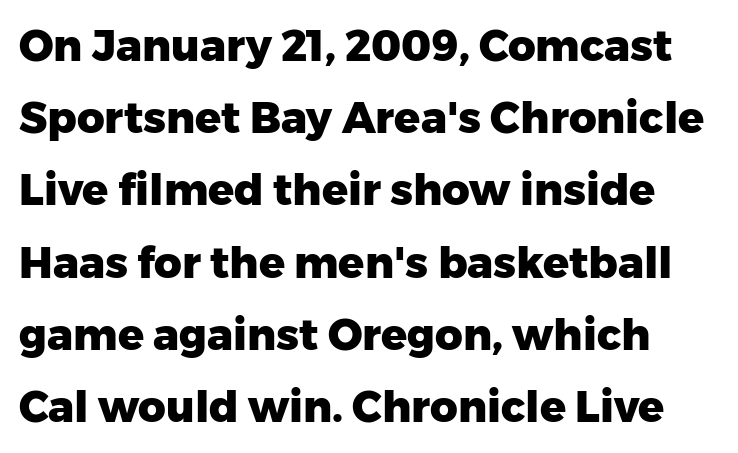
{"serif": "no", "italic": "no", "bold": "yes", "weight": "heavy", "width": "normal", "stroke_contrast": "low", "x_height": "medium", "monospaced": "no", "underline": "no", "line_spacing": "normal", "line_spacing_ratio": 1.68, "letter_spacing": "normal", "letter_spacing_em": 0.0, "glyph_px": 43}
